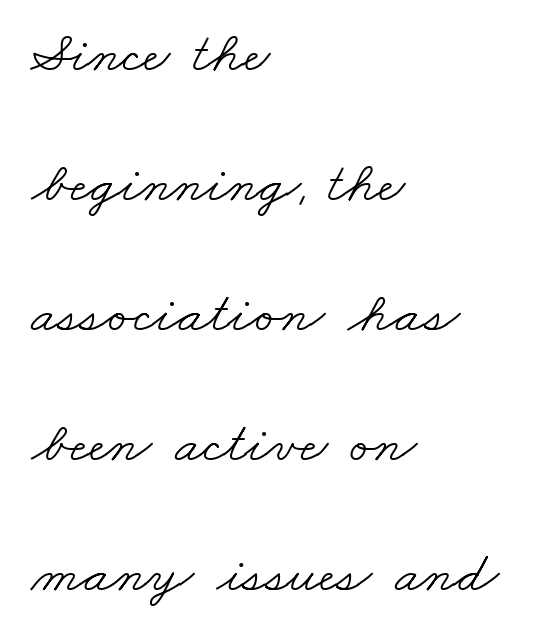
Each letter's strokes conclude with small projecting serifs. What's the leading like? Stretched, with rows far apart. The strokes are not fattened; the text isn't bold. This sample is left-justified, so line endings fall wherever the words run out. Glance below the letters and you will spot only blank space.
